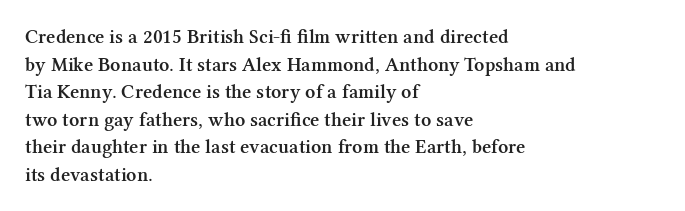
Q: Is the text bold? A: Semi-bold.
Q: Is the text italic (slanted)? A: No, it is upright.
Q: Is the text underlined? A: No.
Q: How is the paragraph aligned? A: Left-aligned.
Q: Is the spacing between letters normal or unusually wide? A: Normal.
Q: Is the spacing between lines tight, normal or loose? A: Normal.
